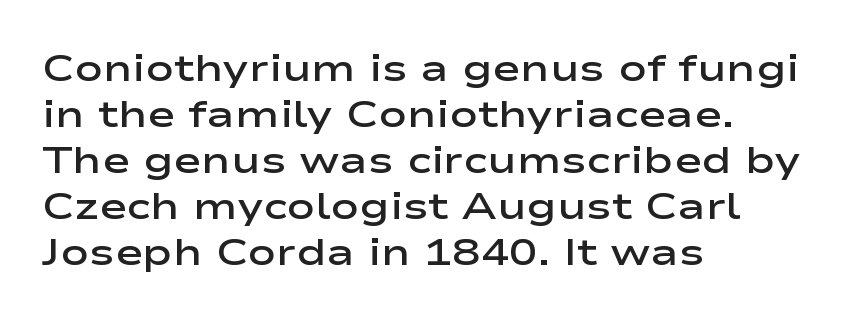
{"serif": "no", "italic": "no", "bold": "semi", "weight": "semibold", "width": "wide", "stroke_contrast": "low", "x_height": "medium", "monospaced": "no", "underline": "no", "align": "left", "line_spacing_ratio": 1.21, "letter_spacing": "normal", "letter_spacing_em": 0.0, "glyph_px": 38}
